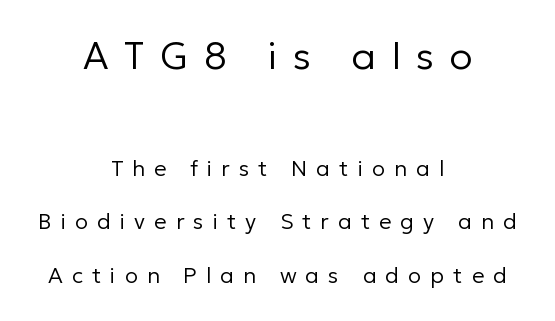
Notice how the stems are strictly vertical — no italics here. Classification — sans serif. Proportional: the letters do not fall into vertical columns. The typeface has the unassuming heft of standard copy or less.
